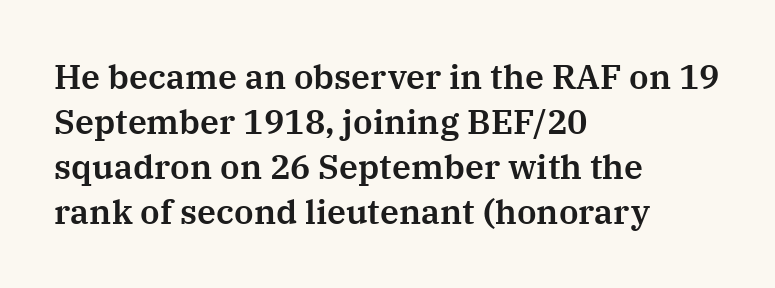
{"serif": "yes", "italic": "no", "width": "normal", "stroke_contrast": "medium", "x_height": "medium", "monospaced": "no", "underline": "no", "align": "left", "line_spacing": "normal", "line_spacing_ratio": 1.32, "letter_spacing": "normal", "letter_spacing_em": 0.0, "glyph_px": 34}
